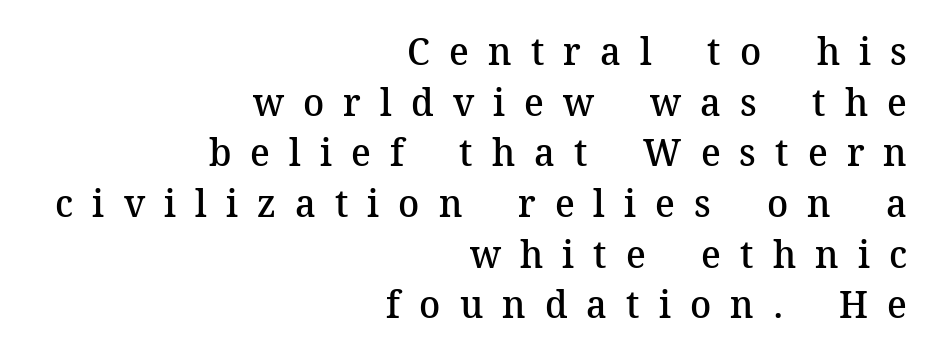
The image shows 39 px semibold serif type, upright; set right-aligned, normal line spacing (1.3x), unusually wide letter spacing (+0.49 em), not underlined; medium stroke contrast and a medium x-height.
